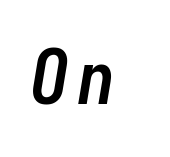
Q: Is the text bold? A: Yes.
Q: Is the text italic (slanted)? A: Yes, it leans right by about 9 degrees.
Q: Is the text underlined? A: No.
Q: Width (condensed, normal, or wide)? A: Condensed.
Q: Stroke contrast? A: Low.
Q: x-height? A: Medium.
Q: Monospaced? A: No.
